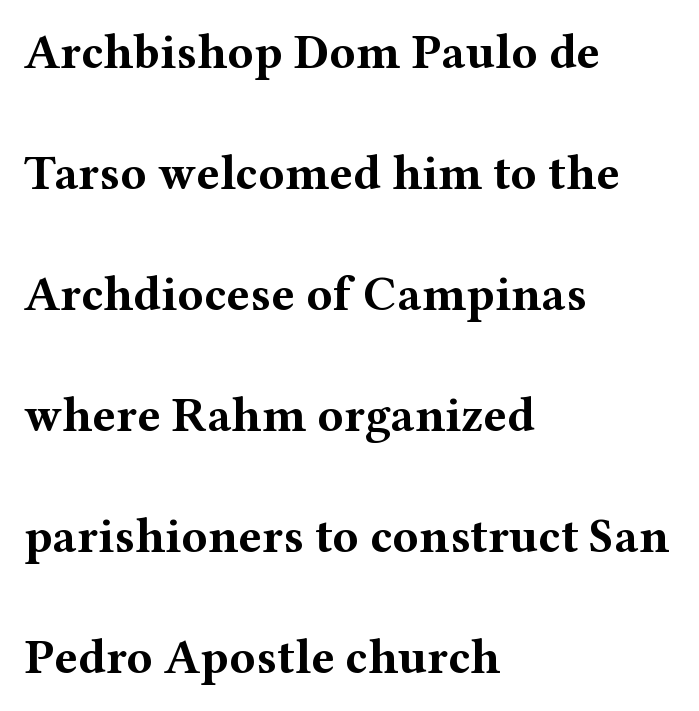
The image shows 49 px bold, wide serif type, upright; set left-aligned, loose line spacing (2.47x), normal letter spacing, not underlined; medium stroke contrast and a medium x-height.
